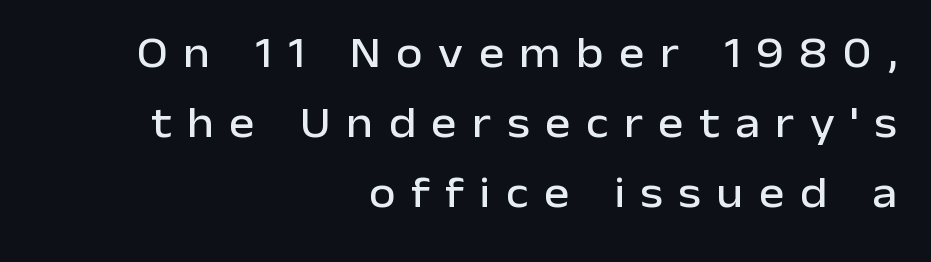
The image shows 43 px sans-serif type, upright; set right-aligned, normal line spacing (1.63x), unusually wide letter spacing (+0.36 em), not underlined; low stroke contrast and a medium x-height.
